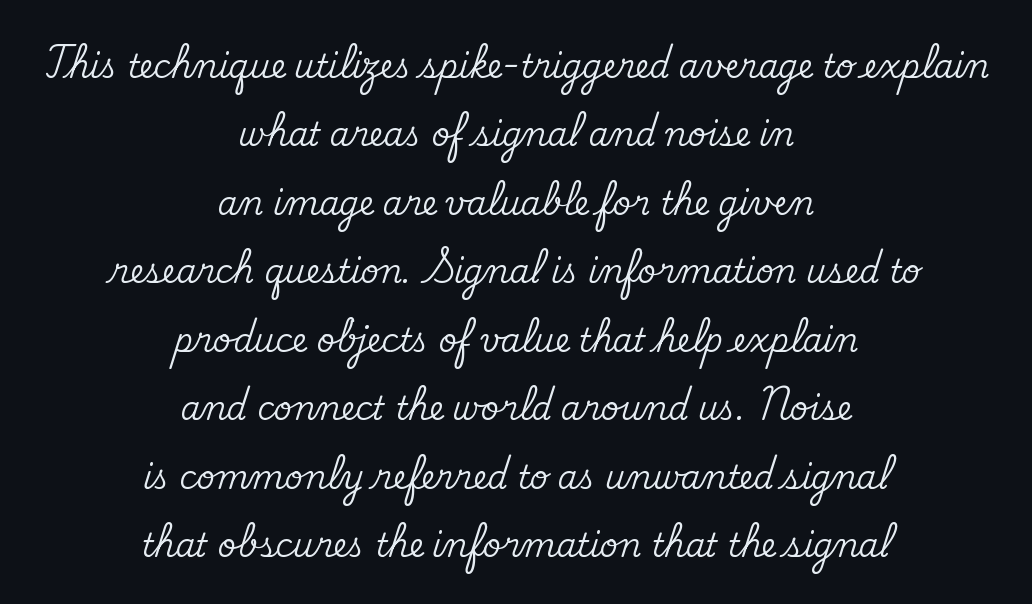
{"width": "normal", "stroke_contrast": "medium", "x_height": "small", "monospaced": "no", "underline": "no", "align": "center", "line_spacing": "loose", "line_spacing_ratio": 2.14, "letter_spacing": "normal", "letter_spacing_em": 0.0, "glyph_px": 32}
